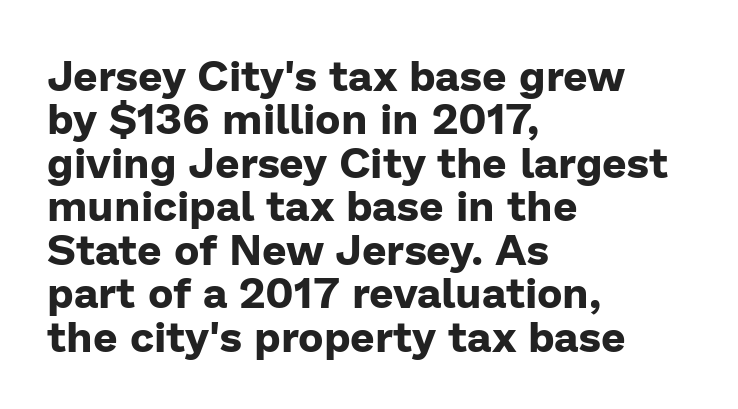
The image shows 43 px bold sans-serif type, upright; set left-aligned, tight line spacing (1.01x), normal letter spacing, not underlined; low stroke contrast and a medium x-height.
